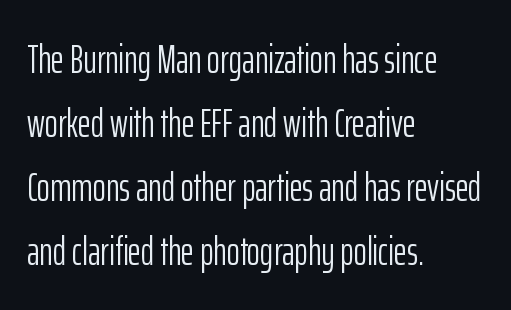
The foot of each line stays bare and open. Stem width sits at or under what a default text font uses. This sample is left-justified, so line endings fall wherever the words run out. Spacing verdict: proportional, widths tailored to each character.
